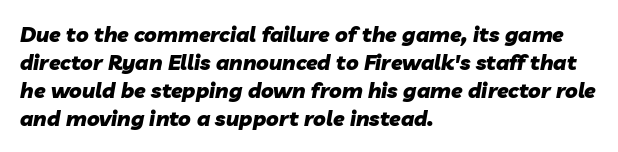
Q: Is the text bold? A: Yes.
Q: Is the text italic (slanted)? A: Yes, it leans right by about 10 degrees.
Q: Is the text underlined? A: No.
Q: How is the paragraph aligned? A: Left-aligned.
Q: Is the spacing between letters normal or unusually wide? A: Normal.
Q: Is the spacing between lines tight, normal or loose? A: Normal.
